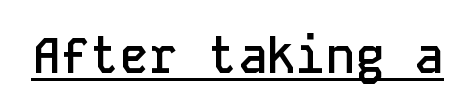
The image shows 49 px semibold sans-serif type, upright, monospaced; set normal letter spacing, underlined; low stroke contrast and a medium x-height.
